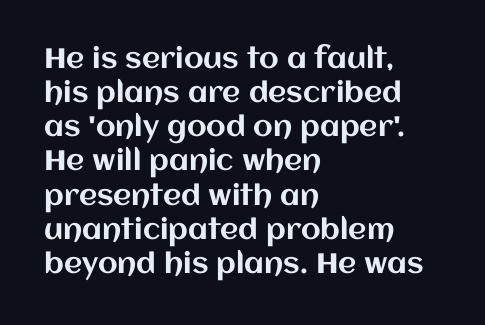
{"italic": "no", "width": "normal", "stroke_contrast": "medium", "x_height": "large", "monospaced": "no", "underline": "no", "align": "left", "line_spacing_ratio": 1.22, "letter_spacing": "normal", "letter_spacing_em": 0.0, "glyph_px": 28}
